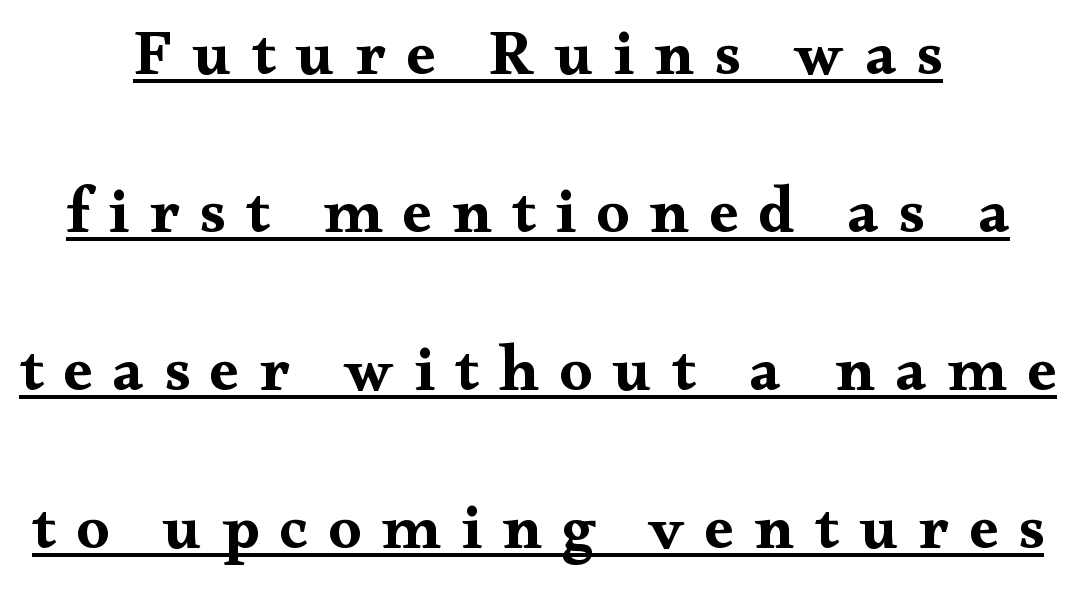
{"serif": "yes", "italic": "no", "bold": "yes", "weight": "bold", "width": "wide", "stroke_contrast": "medium", "x_height": "small", "monospaced": "no", "underline": "yes", "align": "center", "line_spacing": "loose", "line_spacing_ratio": 2.43, "letter_spacing": "wide", "letter_spacing_em": 0.31, "glyph_px": 65}
